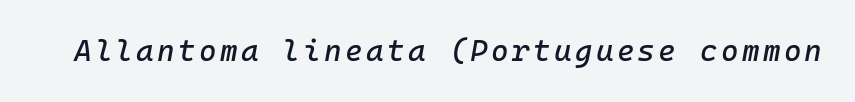
Q: Is the text italic (slanted)? A: Yes, it leans right by about 10 degrees.
Q: Is the text underlined? A: No.
Q: Width (condensed, normal, or wide)? A: Normal.
Q: Stroke contrast? A: Low.
Q: x-height? A: Medium.
Q: Monospaced? A: Yes.
